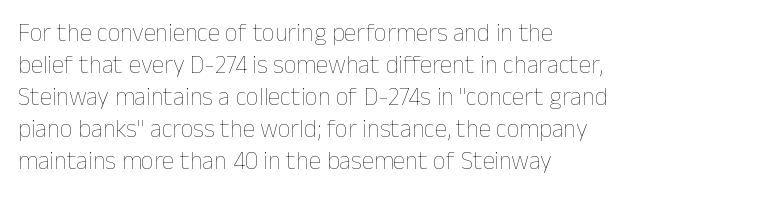
The image shows 25 px text type, upright; set left-aligned, normal line spacing (1.28x), normal letter spacing, not underlined.
